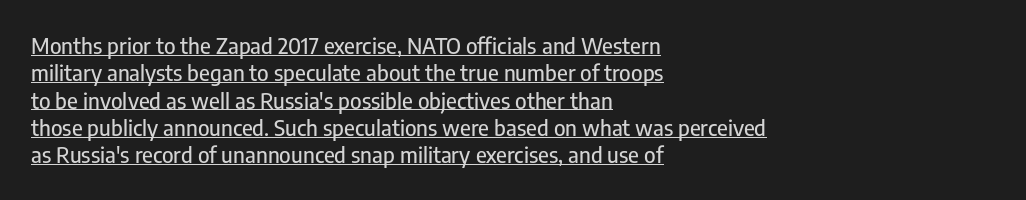
The image shows 22 px text type, upright; set left-aligned, line spacing 1.24x, normal letter spacing, underlined.
